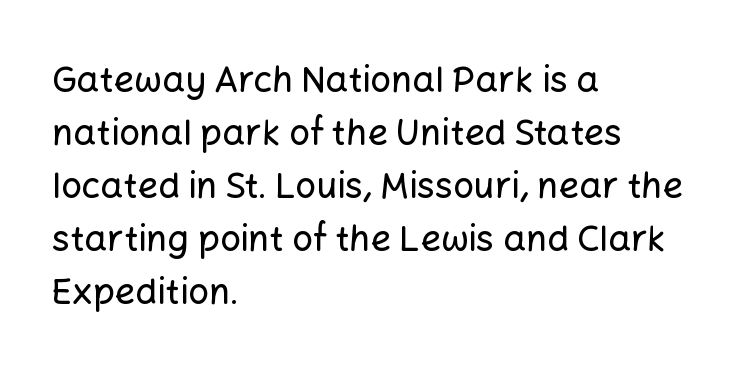
The image shows 36 px sans-serif type, upright; set left-aligned, normal line spacing (1.47x), normal letter spacing, not underlined; low stroke contrast and a medium x-height.
